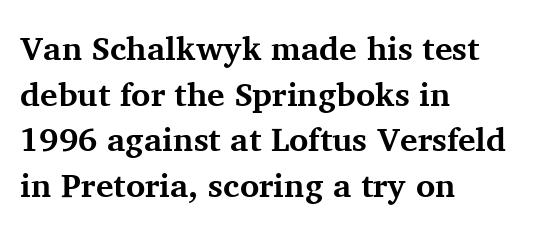
This sample keeps an unexceptional amount of space between lines. The lettering stays uniformly vertical, giving the passage a roman look. A typesetter would label this face a serif. The font is running at its bold setting.
